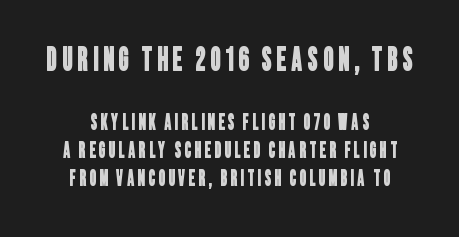
{"serif": "no", "width": "condensed", "stroke_contrast": "low", "x_height": "large", "monospaced": "no", "underline": "no", "align": "center", "line_spacing": "normal", "line_spacing_ratio": 1.33, "larger_block": "first", "size_ratio": 1.52, "glyph_px": 32}
